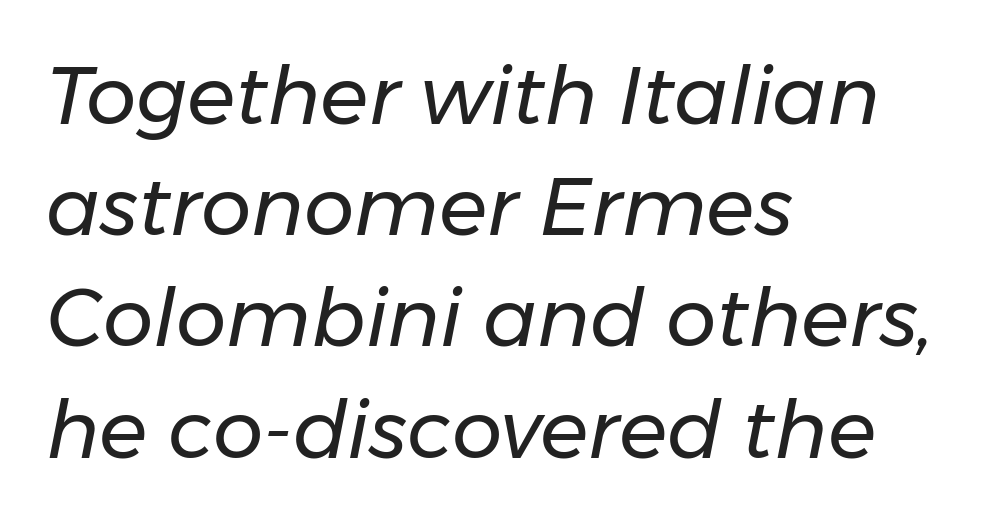
Q: Is the text bold? A: No.
Q: Is the text italic (slanted)? A: Yes, it leans right by about 11 degrees.
Q: Is the text underlined? A: No.
Q: How is the paragraph aligned? A: Left-aligned.
Q: Is the spacing between letters normal or unusually wide? A: Normal.
Q: Is the spacing between lines tight, normal or loose? A: Normal.
Q: Width (condensed, normal, or wide)? A: Normal.
Q: Stroke contrast? A: Low.
Q: x-height? A: Medium.
Q: Monospaced? A: No.
